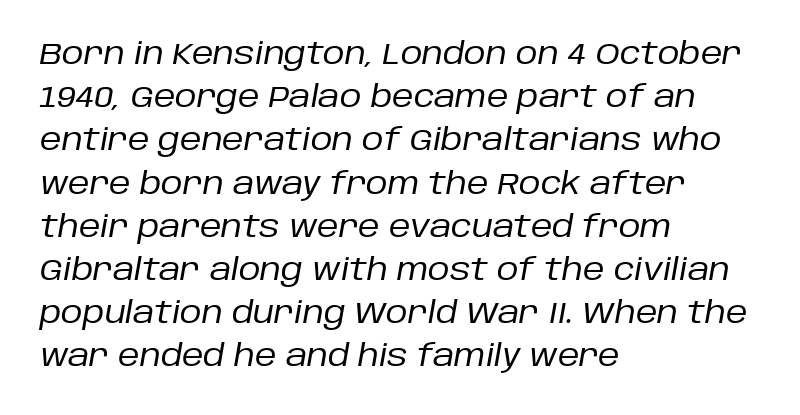
The image shows 30 px regular-weight type, italic (leaning right); set left-aligned, normal line spacing (1.44x), normal letter spacing, not underlined; low stroke contrast and a large x-height.
